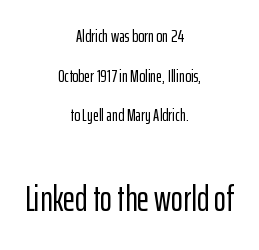
The rendering uses a large line-height, opening up the rows. Of the two passages, the one underneath uses the larger point size. Descender tails drop into unmarked territory. These lines are rendered in a variable-pitch font. Unlike italic type, these characters show no tilt at all. In terms of letterform style, serifs are entirely absent.
